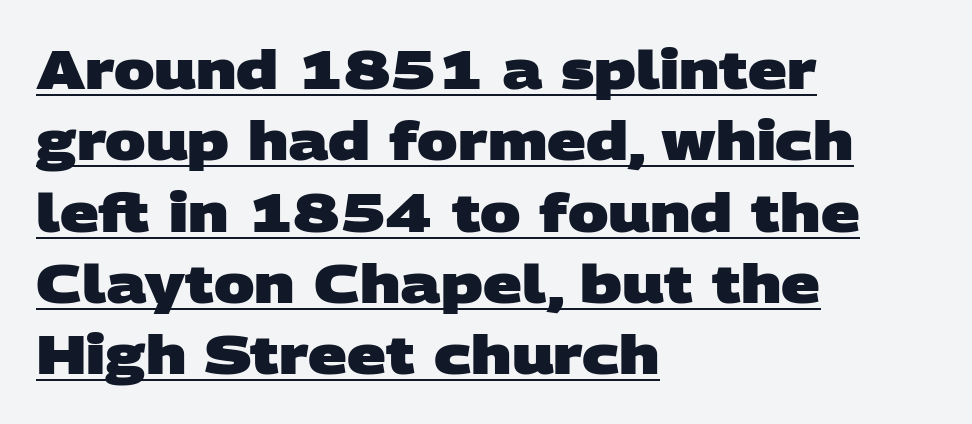
The image shows 54 px heavy, wide sans-serif type; set left-aligned, normal line spacing (1.32x), normal letter spacing, underlined; low stroke contrast and a large x-height.
